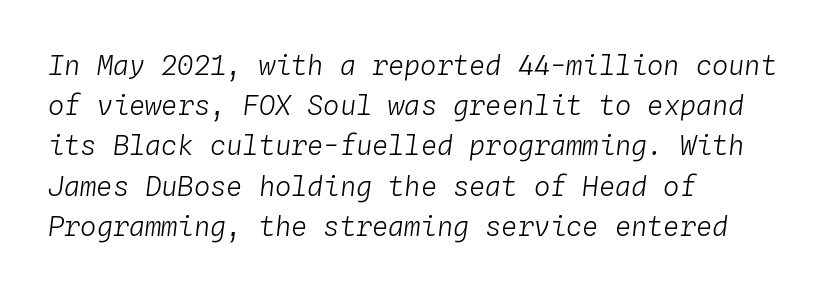
Characters are canted at an angle relative to the baseline's perpendicular. This sample keeps an unexceptional amount of space between lines. The text block is weighted toward the left margin, trailing off unevenly rightward. Check under the words: just untouched page. The weight tops out at a normal text grade. Nothing unusual about the tracking: characters are spaced as the font intends.
